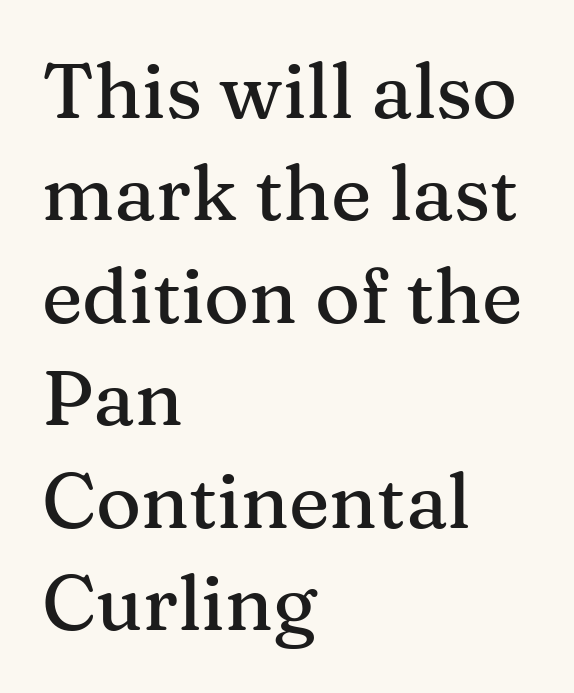
{"serif": "yes", "italic": "no", "width": "normal", "stroke_contrast": "medium", "x_height": "medium", "monospaced": "no", "underline": "no", "align": "left", "line_spacing": "normal", "line_spacing_ratio": 1.33, "letter_spacing": "normal", "letter_spacing_em": 0.0, "glyph_px": 77}
